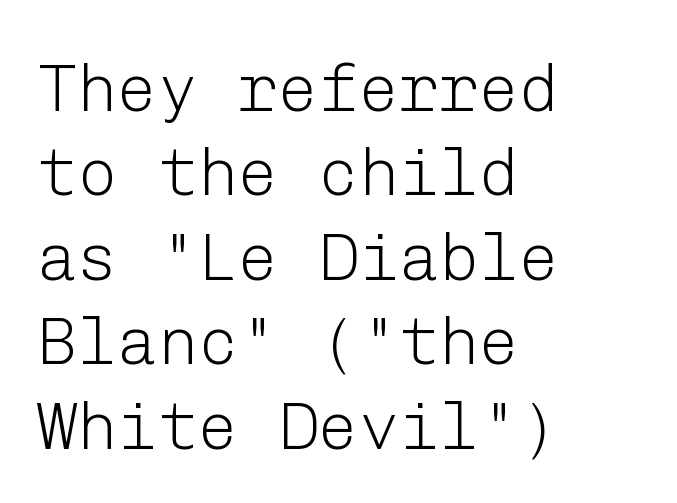
{"serif": "no", "italic": "no", "bold": "no", "weight": "light", "width": "normal", "stroke_contrast": "low", "x_height": "medium", "underline": "no", "align": "left", "line_spacing": "normal", "line_spacing_ratio": 1.26, "letter_spacing": "normal", "letter_spacing_em": 0.0, "glyph_px": 67}
